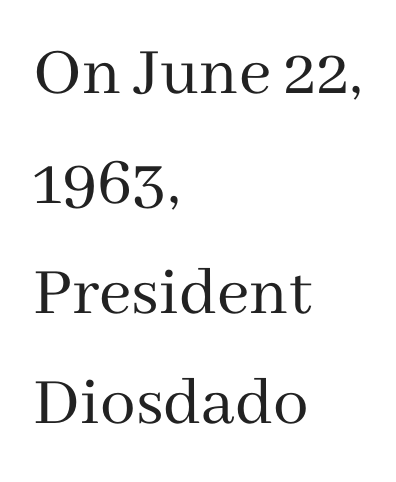
Q: Is the text bold? A: No.
Q: Is the text italic (slanted)? A: No, it is upright.
Q: Is the typeface a serif or a sans-serif typeface? A: Serif.
Q: Is the text underlined? A: No.
Q: How is the paragraph aligned? A: Left-aligned.
Q: Is the spacing between letters normal or unusually wide? A: Normal.
Q: Is the spacing between lines tight, normal or loose? A: Normal.
Q: Width (condensed, normal, or wide)? A: Normal.
Q: Stroke contrast? A: Medium.
Q: x-height? A: Medium.
Q: Monospaced? A: No.
